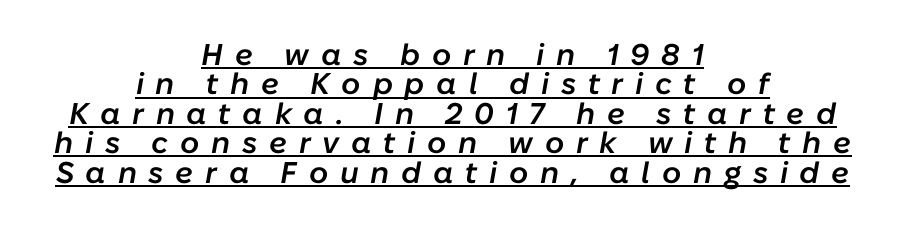
The image shows 30 px semibold type, italic (leaning right); set centered, tight line spacing (0.98x), unusually wide letter spacing (+0.39 em), underlined; low stroke contrast and a medium x-height.
